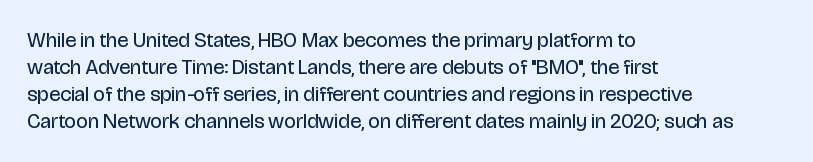
{"italic": "no", "bold": "no", "underline": "no", "align": "left", "line_spacing": "normal", "line_spacing_ratio": 1.29, "letter_spacing": "normal", "letter_spacing_em": 0.0, "glyph_px": 21}
